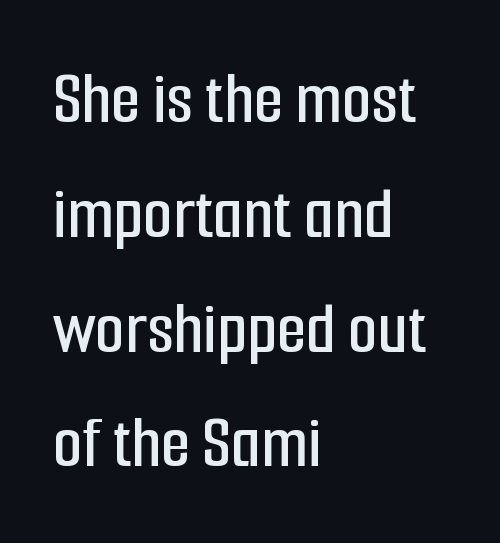
The image shows 76 px condensed sans-serif type, upright; set left-aligned, normal line spacing (1.51x), normal letter spacing, not underlined; low stroke contrast and a medium x-height.
